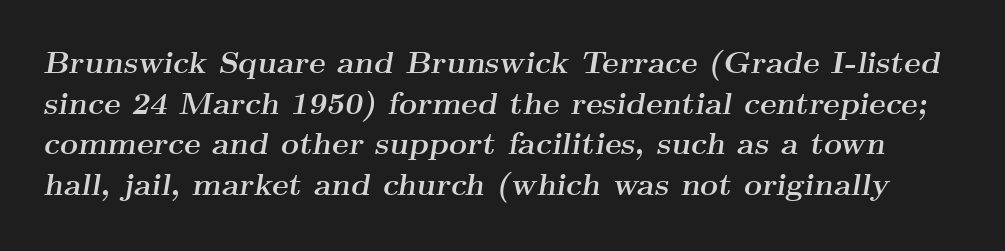
The image shows 31 px semibold, wide serif type, italic (leaning right); set normal line spacing (1.31x), normal letter spacing, not underlined; medium stroke contrast and a small x-height.
